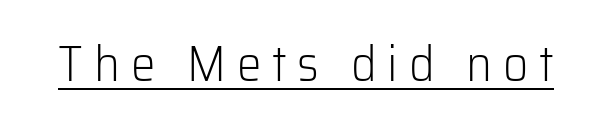
The image shows 49 px light sans-serif type, upright; set unusually wide letter spacing (+0.22 em), underlined; low stroke contrast and a medium x-height.
